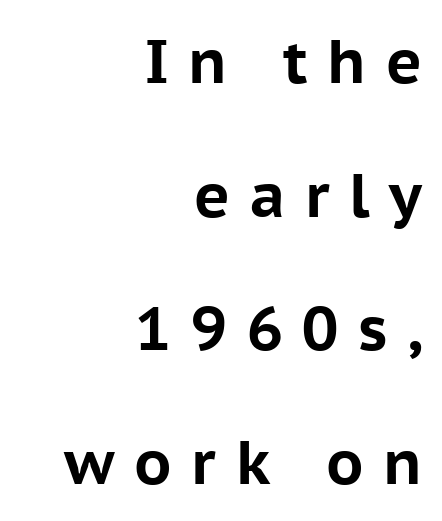
This is heavy type, rendered in bold. Layout note: lines flush right. The lettering stays uniformly vertical, giving the passage a roman look. Grotesque or geometric, the face here clearly has no serifs. Substantial extra tracking has been applied to these lines.
